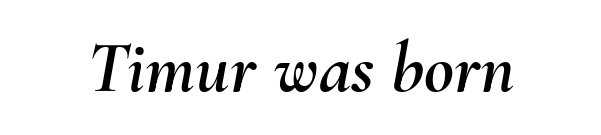
The image shows 73 px text type, italic (leaning right); set normal letter spacing, not underlined; medium stroke contrast and a small x-height.
